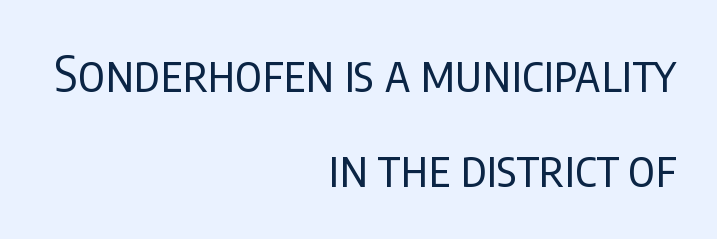
Q: Is the text bold? A: No.
Q: Is the text italic (slanted)? A: No, it is upright.
Q: Is the typeface a serif or a sans-serif typeface? A: Sans-serif.
Q: Is the text underlined? A: No.
Q: How is the paragraph aligned? A: Right-aligned.
Q: Is the spacing between letters normal or unusually wide? A: Normal.
Q: Is the spacing between lines tight, normal or loose? A: Loose.
Q: Width (condensed, normal, or wide)? A: Condensed.
Q: Stroke contrast? A: Low.
Q: x-height? A: Large.
Q: Monospaced? A: No.
